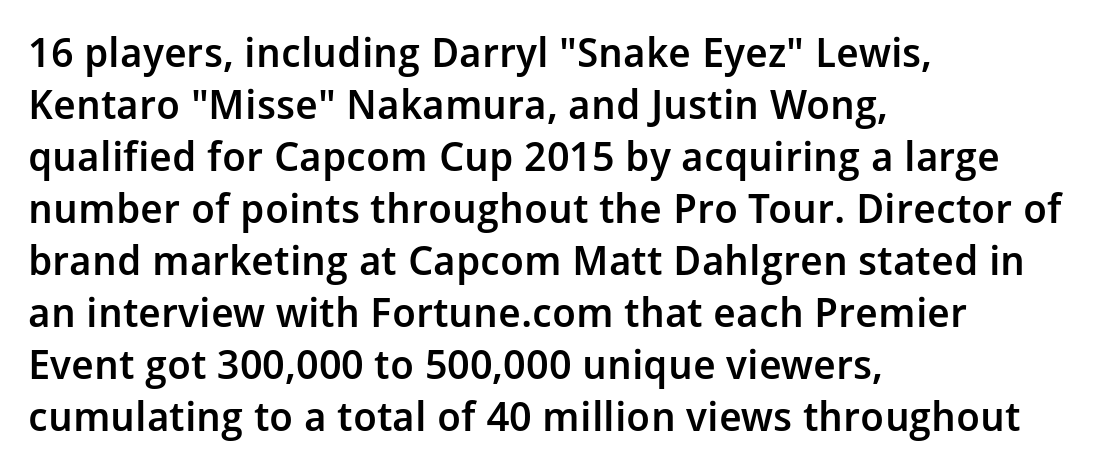
The image shows 41 px semibold sans-serif type, upright; set left-aligned, normal line spacing (1.27x), normal letter spacing, not underlined; low stroke contrast and a medium x-height.
